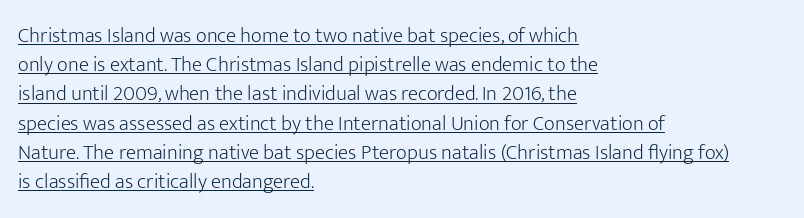
Q: Is the text bold? A: No.
Q: Is the text italic (slanted)? A: No, it is upright.
Q: Is the text underlined? A: Yes.
Q: How is the paragraph aligned? A: Left-aligned.
Q: Is the spacing between letters normal or unusually wide? A: Normal.
Q: Is the spacing between lines tight, normal or loose? A: Normal.
